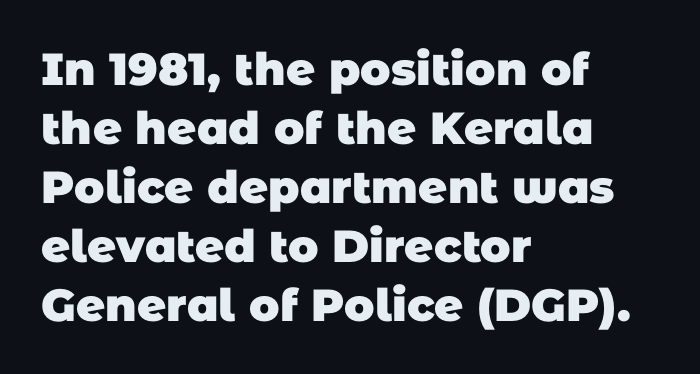
The image shows 45 px heavy sans-serif type; set left-aligned, normal line spacing (1.31x), normal letter spacing, not underlined; low stroke contrast and a large x-height.
